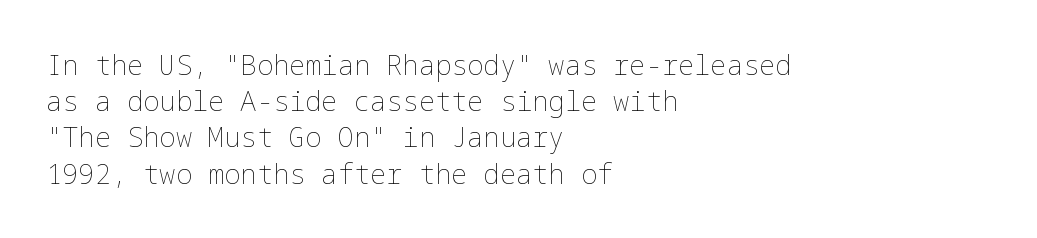
Q: Is the text bold? A: No.
Q: Is the text italic (slanted)? A: No, it is upright.
Q: Is the text underlined? A: No.
Q: How is the paragraph aligned? A: Left-aligned.
Q: Is the spacing between letters normal or unusually wide? A: Normal.
Q: Is the spacing between lines tight, normal or loose? A: Normal.
